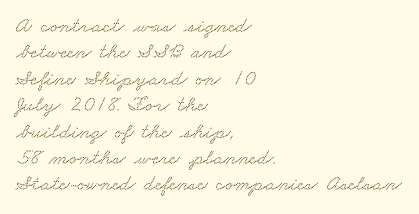
Type without underlining. Students, note that the glyphs here touch the page at normal intervals. Caption: multi-line text, flush left, ragged right.
